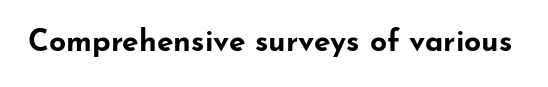
{"serif": "no", "italic": "no", "bold": "yes", "weight": "bold", "width": "wide", "stroke_contrast": "low", "x_height": "small", "monospaced": "no", "underline": "no", "letter_spacing": "normal", "letter_spacing_em": 0.0, "glyph_px": 30}
